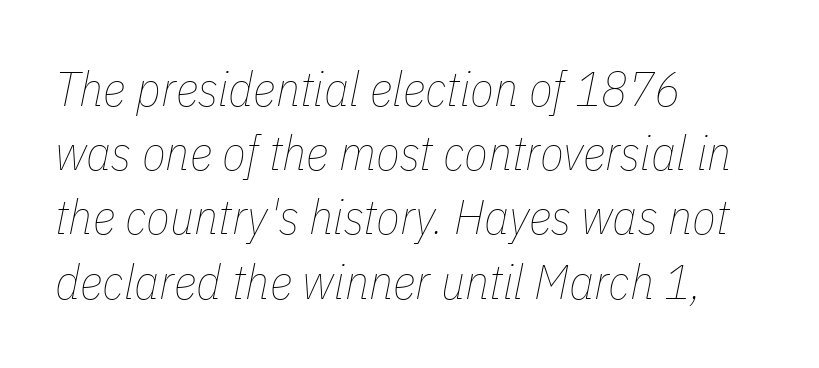
{"italic": "yes", "lean": "right", "slant_degrees": 11, "bold": "no", "weight": "thin", "width": "condensed", "stroke_contrast": "low", "x_height": "medium", "monospaced": "no", "underline": "no", "align": "left", "line_spacing": "normal", "line_spacing_ratio": 1.31, "letter_spacing": "normal", "letter_spacing_em": 0.0, "glyph_px": 49}
